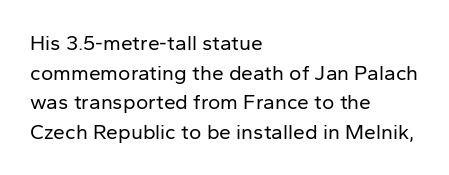
{"italic": "no", "bold": "no", "underline": "no", "align": "left", "line_spacing": "normal", "line_spacing_ratio": 1.41, "letter_spacing": "normal", "letter_spacing_em": 0.0, "glyph_px": 21}
